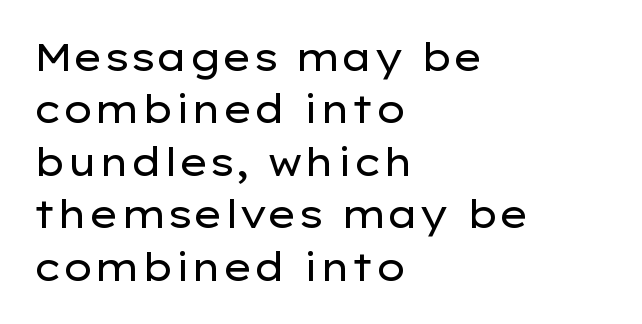
This sample uses plain, unmodified letter spacing. If you drew a line through each stem, it would be perfectly vertical. The ragged edge is on the right, which tells us the setting is flush left. This is sans-serif lettering, the kind often seen on screens and signage. No letter is thick-stroked: the sample isn't bold. The space directly below the letters is spotless.
